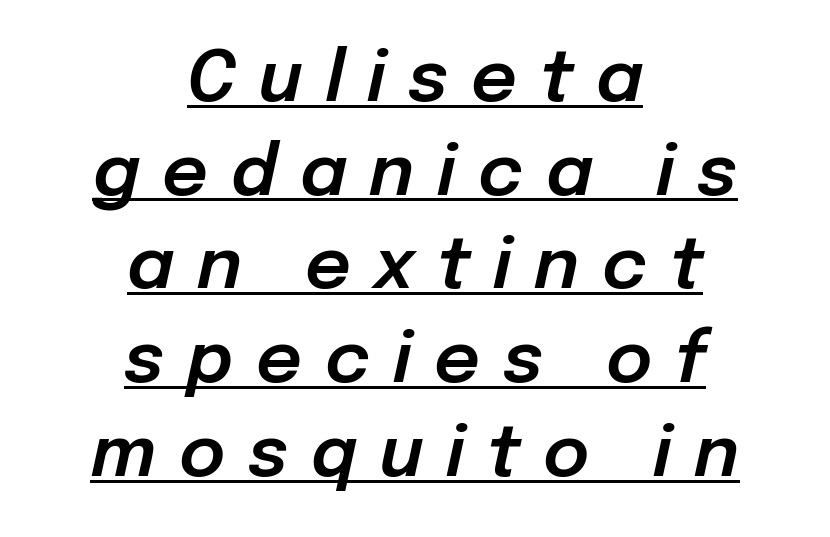
{"italic": "yes", "lean": "right", "slant_degrees": 12, "width": "normal", "stroke_contrast": "low", "x_height": "medium", "monospaced": "no", "underline": "yes", "align": "center", "line_spacing": "normal", "line_spacing_ratio": 1.32, "letter_spacing": "wide", "letter_spacing_em": 0.32, "glyph_px": 71}
